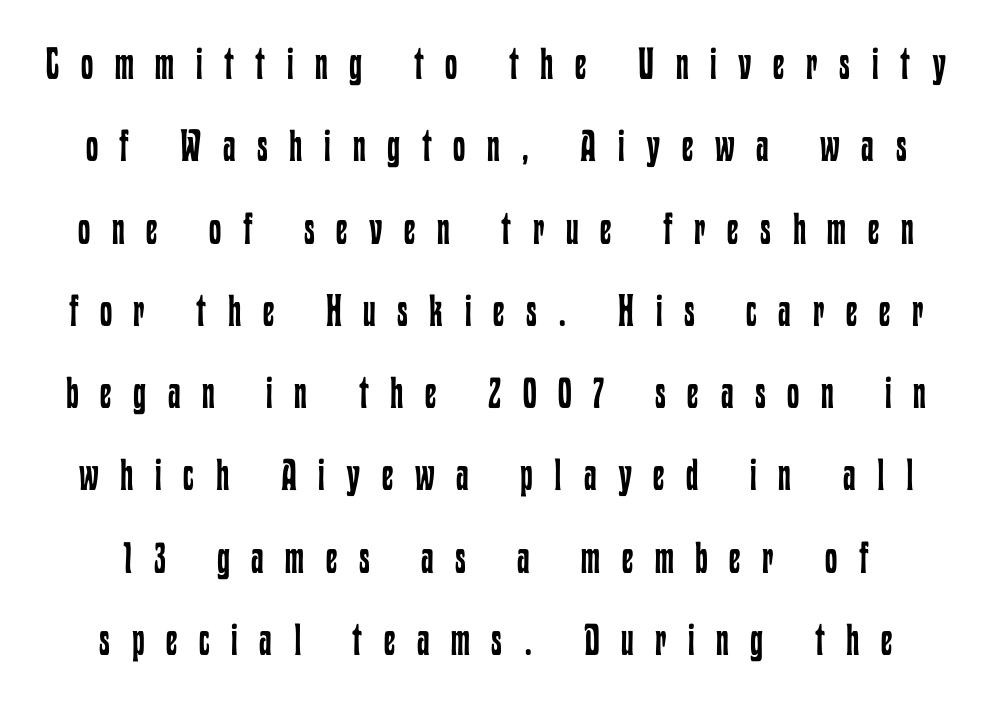
{"italic": "no", "bold": "no", "weight": "regular", "width": "condensed", "stroke_contrast": "low", "x_height": "medium", "monospaced": "no", "underline": "no", "line_spacing_ratio": 1.87, "letter_spacing": "wide", "letter_spacing_em": 0.49, "glyph_px": 44}
